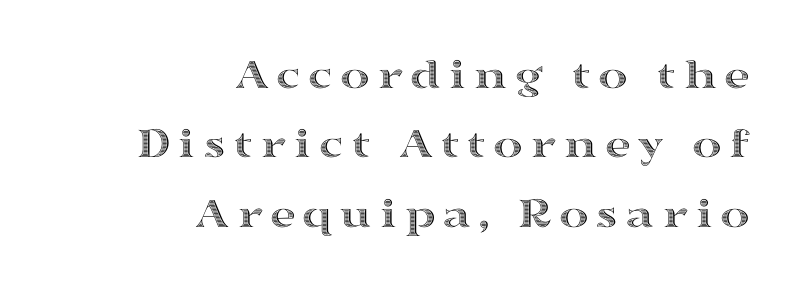
Q: Is the text italic (slanted)? A: No, it is upright.
Q: Is the text underlined? A: No.
Q: How is the paragraph aligned? A: Right-aligned.
Q: Is the spacing between lines tight, normal or loose? A: Normal.
Q: Width (condensed, normal, or wide)? A: Wide.
Q: x-height? A: Medium.
Q: Monospaced? A: No.
